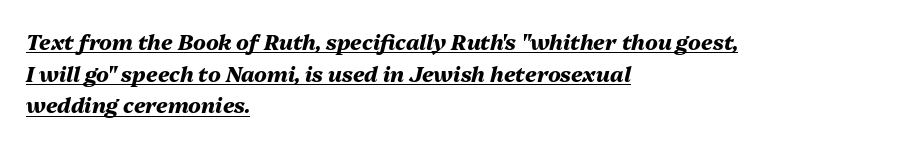
{"italic": "yes", "lean": "right", "slant_degrees": 13, "bold": "yes", "underline": "yes", "align": "left", "line_spacing": "normal", "line_spacing_ratio": 1.51, "letter_spacing": "normal", "letter_spacing_em": 0.0, "glyph_px": 21}
